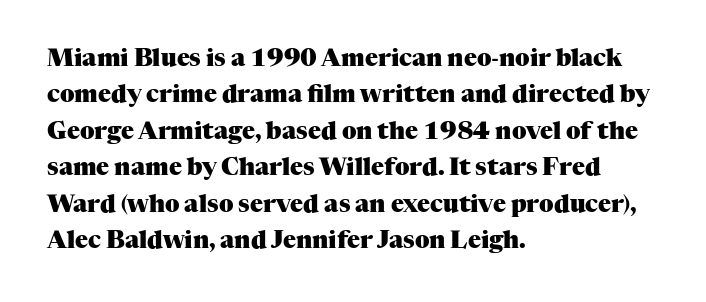
The image shows 24 px bold type, upright; set left-aligned, normal line spacing (1.52x), normal letter spacing, not underlined.
